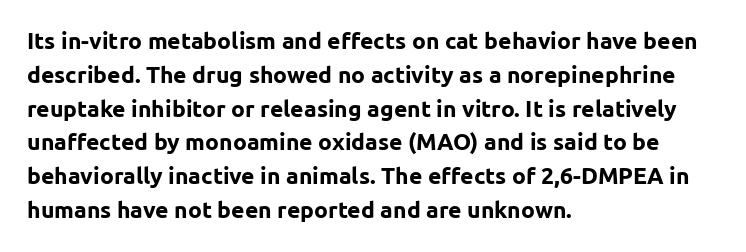
{"italic": "no", "bold": "yes", "underline": "no", "align": "left", "line_spacing": "normal", "line_spacing_ratio": 1.47, "letter_spacing": "normal", "letter_spacing_em": 0.0, "glyph_px": 23}
